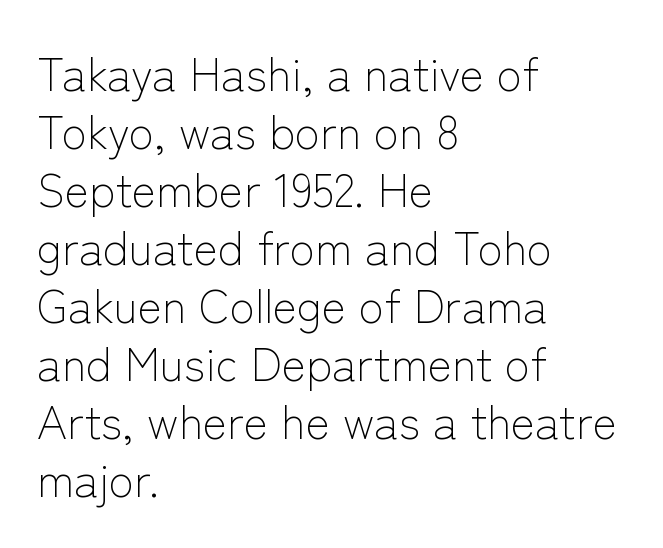
The passage shown is not bold in any degree. Examine the stroke ends and you'll find no serifs. The ragged edge is on the right, which tells us the setting is flush left. Rows of type keep a routine distance in the vertical direction. The string is rendered with underlining switched off.
